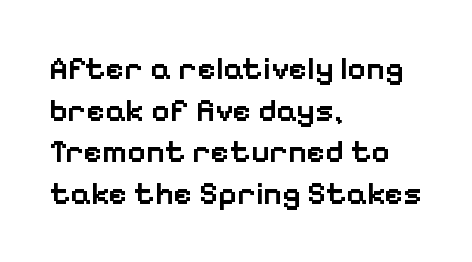
The image shows 32 px semibold sans-serif type, upright; set left-aligned, normal line spacing (1.3x), normal letter spacing, not underlined; low stroke contrast and a medium x-height.
